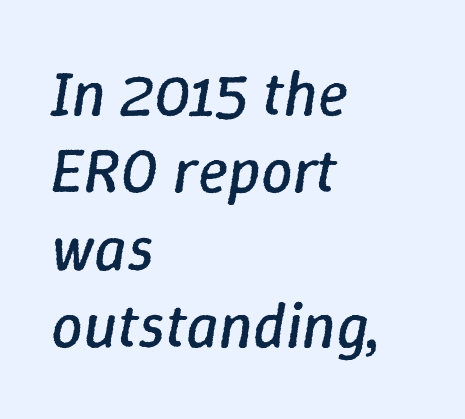
Looking at the ascenders, they clearly lean. Is the block centered? No — it sits flush against the left margin. Weight: not bold — regular or lighter. Has an underline been added? It has not.
